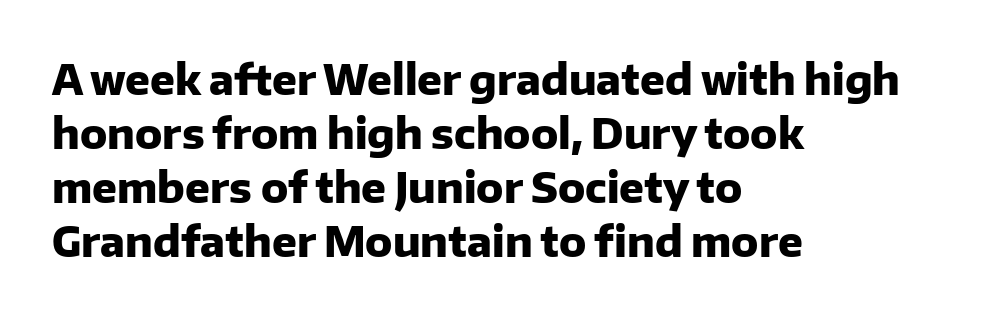
Q: Is the text bold? A: Yes.
Q: Is the text italic (slanted)? A: No, it is upright.
Q: Is the typeface a serif or a sans-serif typeface? A: Sans-serif.
Q: Is the text underlined? A: No.
Q: How is the paragraph aligned? A: Left-aligned.
Q: Is the spacing between letters normal or unusually wide? A: Normal.
Q: Is the spacing between lines tight, normal or loose? A: Normal.
Q: Width (condensed, normal, or wide)? A: Normal.
Q: Stroke contrast? A: Low.
Q: x-height? A: Medium.
Q: Monospaced? A: No.
